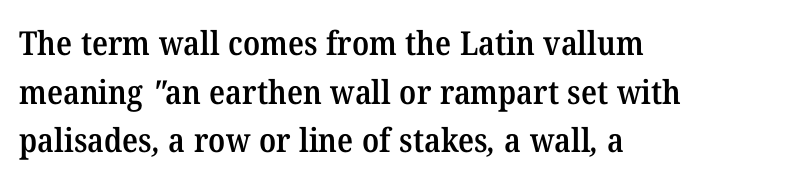
Serifs: yes, visible at the terminals of the letterforms. A typesetter would call this proportional, since set widths differ per character. Short and long lines alike share a common starting point at left. Compared with typical body copy, the letter spacing here is the same.
